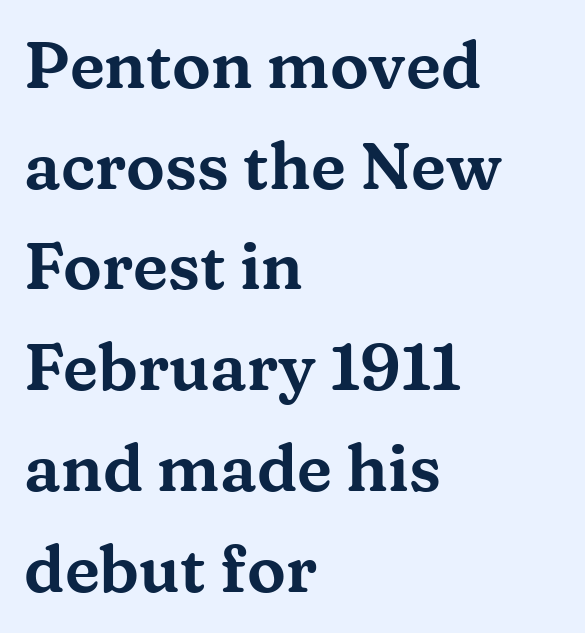
Q: Is the text italic (slanted)? A: No, it is upright.
Q: Is the typeface a serif or a sans-serif typeface? A: Serif.
Q: Is the text underlined? A: No.
Q: How is the paragraph aligned? A: Left-aligned.
Q: Is the spacing between letters normal or unusually wide? A: Normal.
Q: Is the spacing between lines tight, normal or loose? A: Normal.
Q: Width (condensed, normal, or wide)? A: Wide.
Q: Stroke contrast? A: Medium.
Q: x-height? A: Medium.
Q: Monospaced? A: No.
